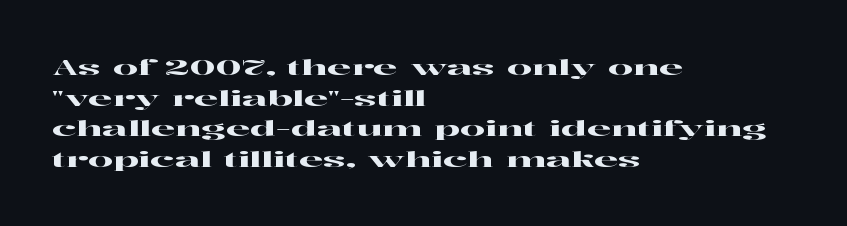
The image shows 22 px text type, upright; set left-aligned, normal line spacing (1.39x), normal letter spacing, not underlined.
